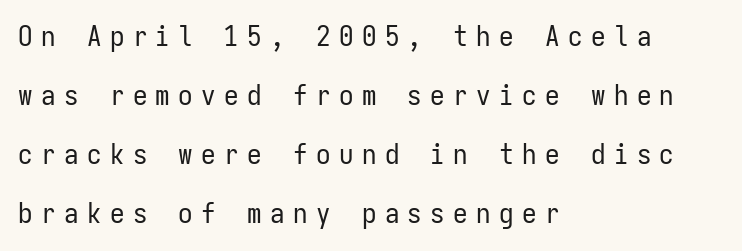
Q: Is the text bold? A: No.
Q: Is the text italic (slanted)? A: No, it is upright.
Q: Is the typeface a serif or a sans-serif typeface? A: Sans-serif.
Q: Is the text underlined? A: No.
Q: How is the paragraph aligned? A: Left-aligned.
Q: Is the spacing between letters normal or unusually wide? A: Unusually wide.
Q: Is the spacing between lines tight, normal or loose? A: Loose.
Q: Width (condensed, normal, or wide)? A: Condensed.
Q: Stroke contrast? A: Low.
Q: x-height? A: Medium.
Q: Monospaced? A: Yes.
